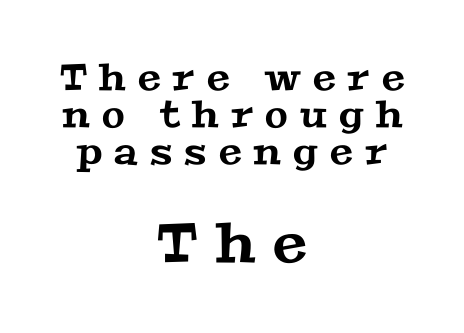
The image shows 55 px wide serif type; set centered, tight line spacing (1.0x), unusually wide letter spacing (+0.33 em), not underlined; the second (bottom) block is 1.49x larger; medium stroke contrast and a medium x-height.
